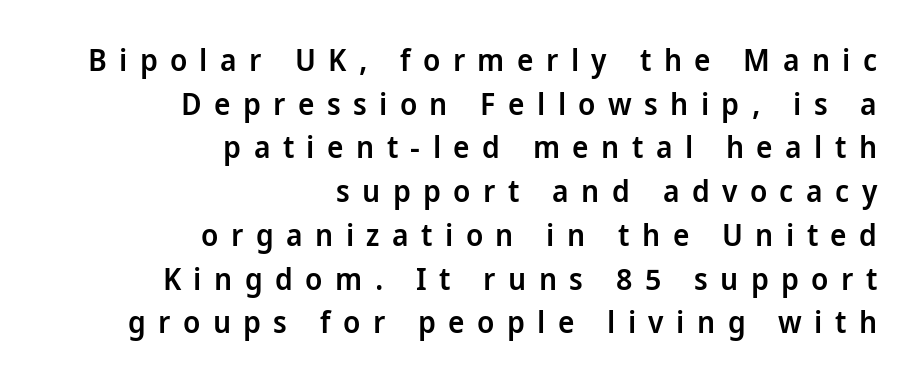
Q: Is the text bold? A: Semi-bold.
Q: Is the text italic (slanted)? A: No, it is upright.
Q: Is the typeface a serif or a sans-serif typeface? A: Sans-serif.
Q: Is the text underlined? A: No.
Q: How is the paragraph aligned? A: Right-aligned.
Q: Is the spacing between letters normal or unusually wide? A: Unusually wide.
Q: Is the spacing between lines tight, normal or loose? A: Normal.
Q: Width (condensed, normal, or wide)? A: Condensed.
Q: Stroke contrast? A: Low.
Q: x-height? A: Large.
Q: Monospaced? A: No.
